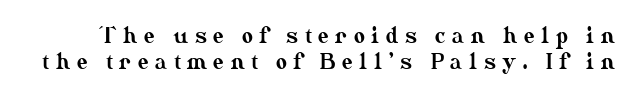
The image shows 21 px text type, upright; set normal line spacing (1.26x), unusually wide letter spacing (+0.32 em), not underlined.
